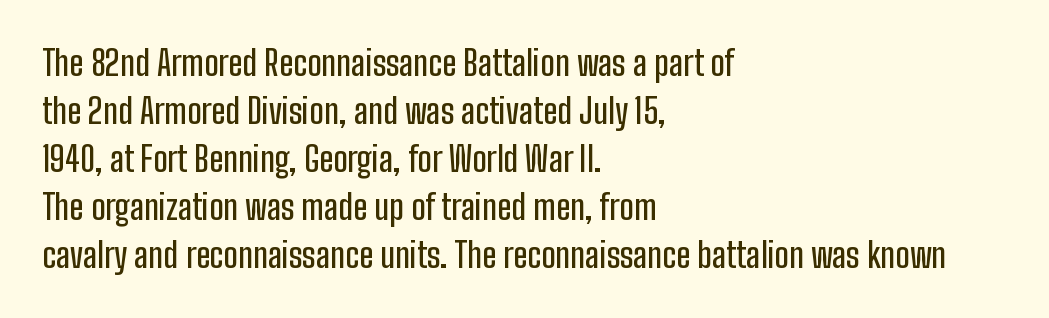
The image shows 34 px condensed sans-serif type, upright; set left-aligned, normal line spacing (1.41x), normal letter spacing, not underlined; low stroke contrast and a medium x-height.
